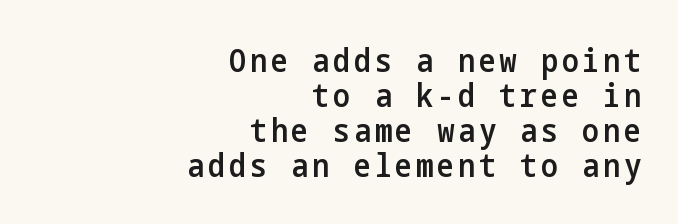
Q: Is the text bold? A: Semi-bold.
Q: Is the text italic (slanted)? A: No, it is upright.
Q: Is the typeface a serif or a sans-serif typeface? A: Sans-serif.
Q: Is the text underlined? A: No.
Q: How is the paragraph aligned? A: Right-aligned.
Q: Is the spacing between lines tight, normal or loose? A: Tight.
Q: Width (condensed, normal, or wide)? A: Condensed.
Q: Stroke contrast? A: Low.
Q: x-height? A: Medium.
